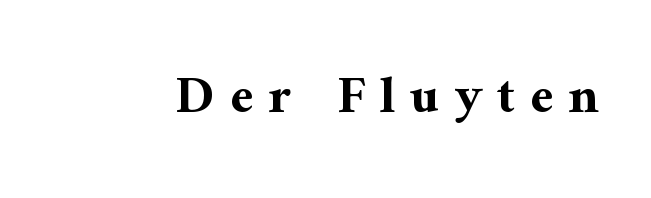
The image shows 53 px bold serif type, upright; set unusually wide letter spacing (+0.28 em), not underlined; medium stroke contrast and a medium x-height.
